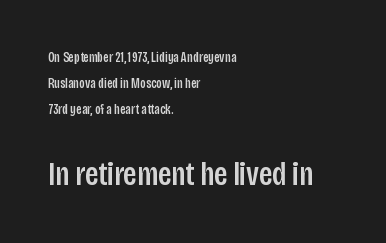
{"serif": "no", "italic": "no", "width": "condensed", "stroke_contrast": "low", "x_height": "large", "monospaced": "no", "underline": "no", "align": "left", "line_spacing_ratio": 1.85, "letter_spacing": "normal", "letter_spacing_em": 0.0, "larger_block": "second", "size_ratio": 2.43, "glyph_px": 34}
